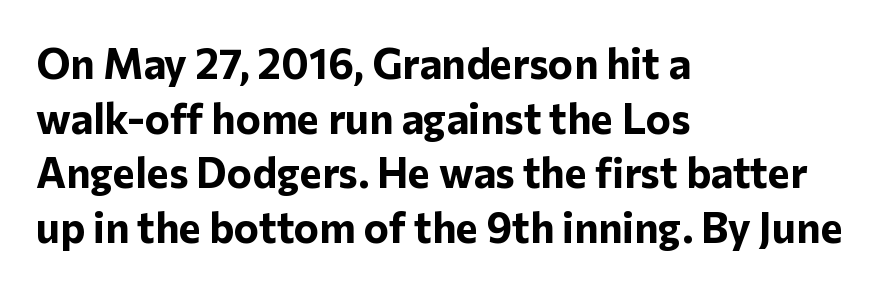
Q: Is the text bold? A: Yes.
Q: Is the text italic (slanted)? A: No, it is upright.
Q: Is the typeface a serif or a sans-serif typeface? A: Sans-serif.
Q: Is the text underlined? A: No.
Q: How is the paragraph aligned? A: Left-aligned.
Q: Is the spacing between letters normal or unusually wide? A: Normal.
Q: Is the spacing between lines tight, normal or loose? A: Normal.
Q: Width (condensed, normal, or wide)? A: Normal.
Q: Stroke contrast? A: Low.
Q: x-height? A: Medium.
Q: Monospaced? A: No.
